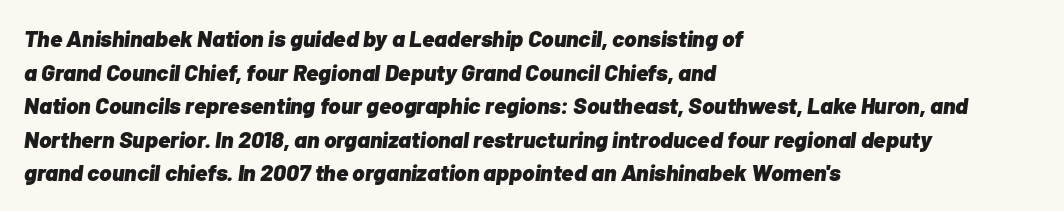
Q: Is the text bold? A: Yes.
Q: Is the text italic (slanted)? A: Yes, it leans right by about 7 degrees.
Q: Is the text underlined? A: No.
Q: How is the paragraph aligned? A: Left-aligned.
Q: Is the spacing between letters normal or unusually wide? A: Normal.
Q: Is the spacing between lines tight, normal or loose? A: Normal.
